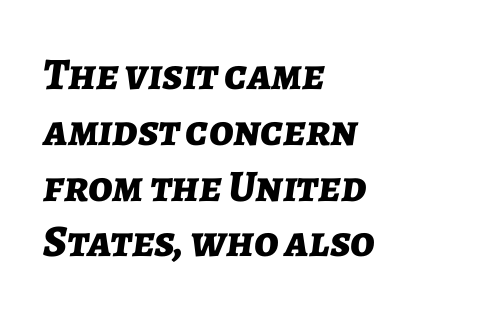
The image shows 45 px bold type, italic (leaning right); set left-aligned, line spacing 1.24x, normal letter spacing, not underlined; low stroke contrast and a medium x-height.
